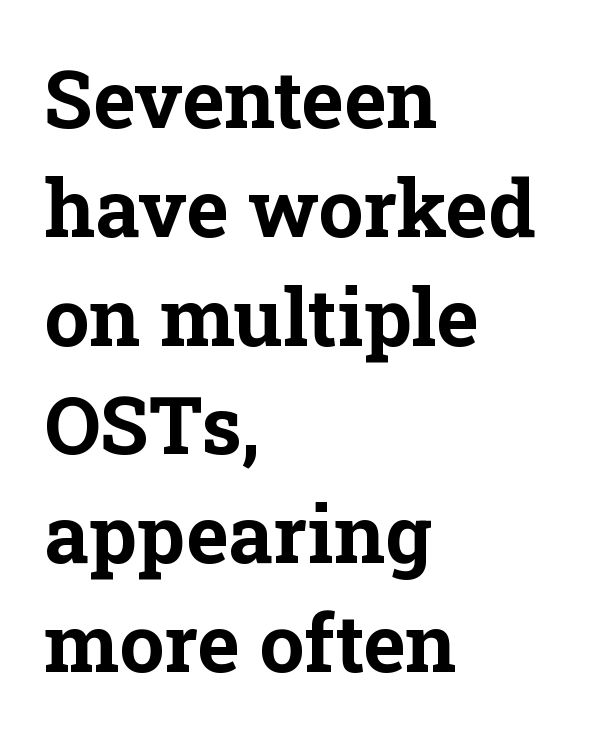
Q: Is the text bold? A: Yes.
Q: Is the text italic (slanted)? A: No, it is upright.
Q: Is the typeface a serif or a sans-serif typeface? A: Serif.
Q: Is the text underlined? A: No.
Q: How is the paragraph aligned? A: Left-aligned.
Q: Is the spacing between letters normal or unusually wide? A: Normal.
Q: Is the spacing between lines tight, normal or loose? A: Normal.
Q: Width (condensed, normal, or wide)? A: Normal.
Q: Stroke contrast? A: Low.
Q: x-height? A: Medium.
Q: Monospaced? A: No.
